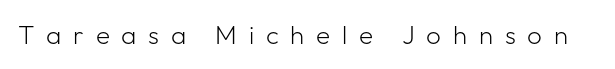
{"italic": "no", "bold": "no", "underline": "no", "letter_spacing": "wide", "letter_spacing_em": 0.45, "glyph_px": 26}
